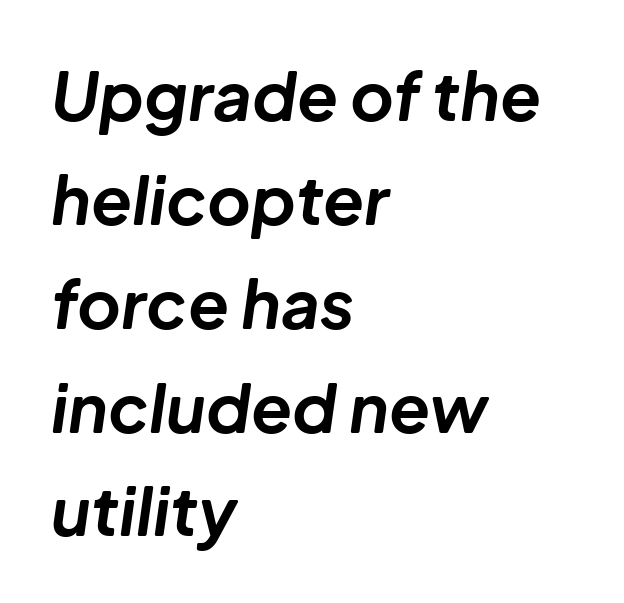
Does extra space separate the letters? No, they use regular spacing. It's the slanting kind of type. Look at the stroke-to-counter ratio: heavy, a bold. The rows are spaced the way most documents space them. These lines are rendered in a variable-pitch font.
